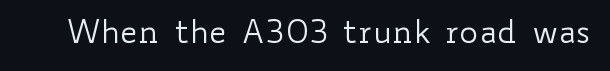
The image shows 32 px regular-weight, wide type, upright; set normal letter spacing, not underlined; low stroke contrast and a small x-height.
